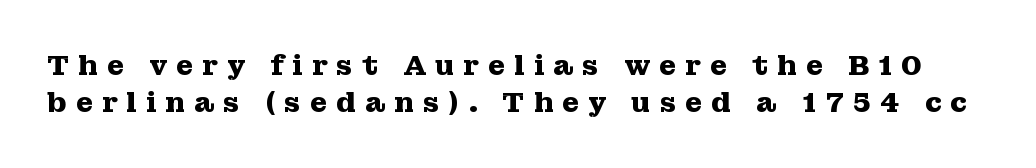
{"serif": "yes", "italic": "no", "bold": "yes", "weight": "heavy", "width": "wide", "stroke_contrast": "medium", "x_height": "medium", "monospaced": "no", "underline": "no", "line_spacing": "normal", "line_spacing_ratio": 1.31, "letter_spacing": "wide", "letter_spacing_em": 0.31, "glyph_px": 28}
